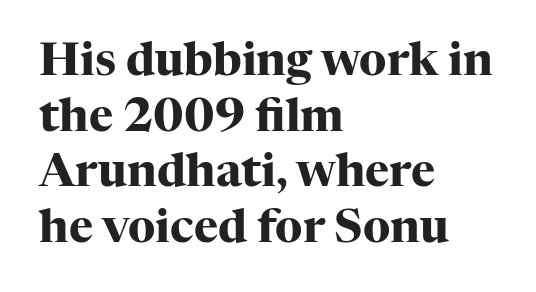
{"serif": "yes", "italic": "no", "bold": "yes", "weight": "heavy", "width": "normal", "stroke_contrast": "high", "x_height": "medium", "monospaced": "no", "underline": "no", "align": "left", "line_spacing_ratio": 1.21, "letter_spacing": "normal", "letter_spacing_em": 0.0, "glyph_px": 46}
